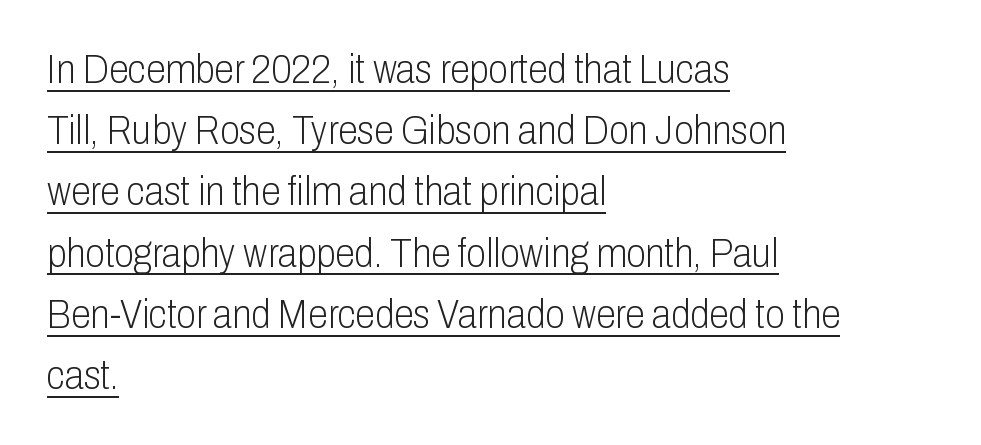
What decoration does the sample have? An underline. This reads as an unemphasized weight, regular at the heaviest. The passage shown is typed in a proportional face where columns would drift. Ascenders rise straight up at ninety degrees. What's the leading like? Ordinary, nothing unusual. Alignment: flush left.
